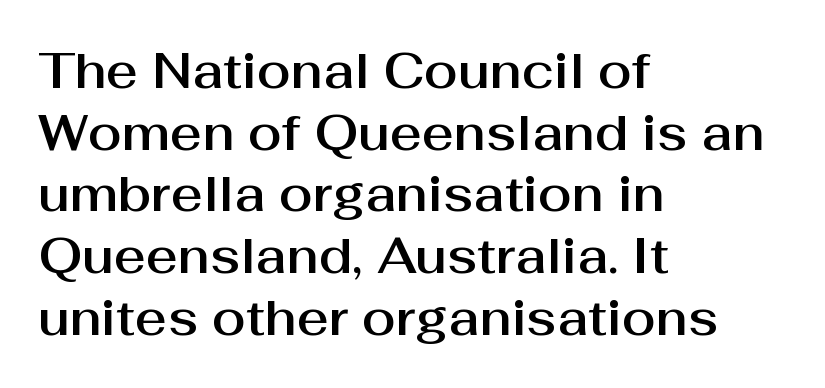
Q: Is the text italic (slanted)? A: No, it is upright.
Q: Is the typeface a serif or a sans-serif typeface? A: Sans-serif.
Q: Is the text underlined? A: No.
Q: How is the paragraph aligned? A: Left-aligned.
Q: Is the spacing between letters normal or unusually wide? A: Normal.
Q: Is the spacing between lines tight, normal or loose? A: Normal.
Q: Width (condensed, normal, or wide)? A: Normal.
Q: Stroke contrast? A: Medium.
Q: x-height? A: Medium.
Q: Monospaced? A: No.
